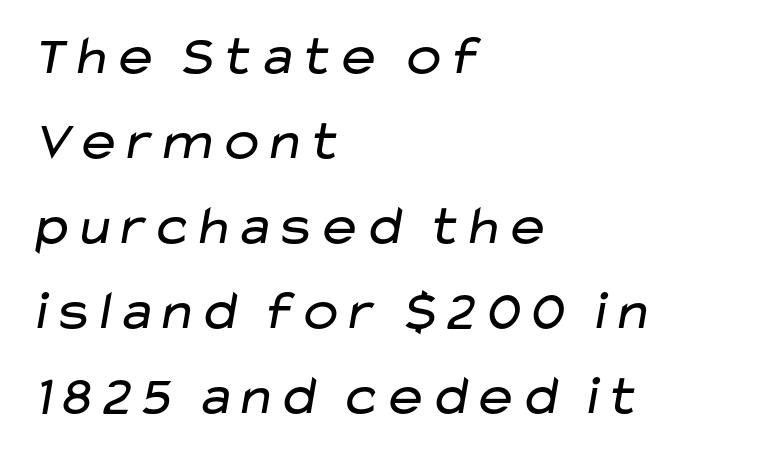
The horizontal fit of the characters is conventional and even. Quick note: underline off. The typesetting does not lean heavy: it is not bold. A normal amount of white space separates one row of letters from the next. Think of a printed novel: that variable character pitch is what you see here.
